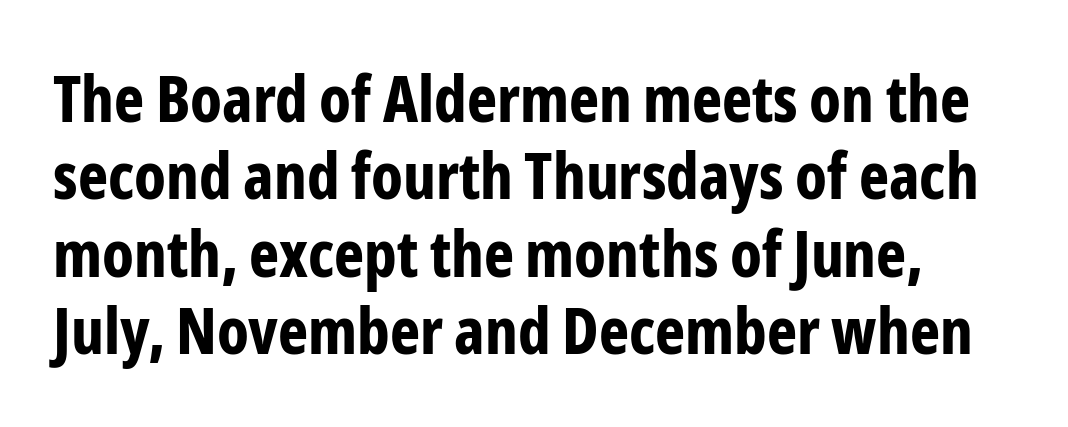
Nobody touched the tracking dial on this one. Do the characters align in a grid? No, the font is proportional. Underline: absent. The face used here has the dense, thick strokes of a bold.
